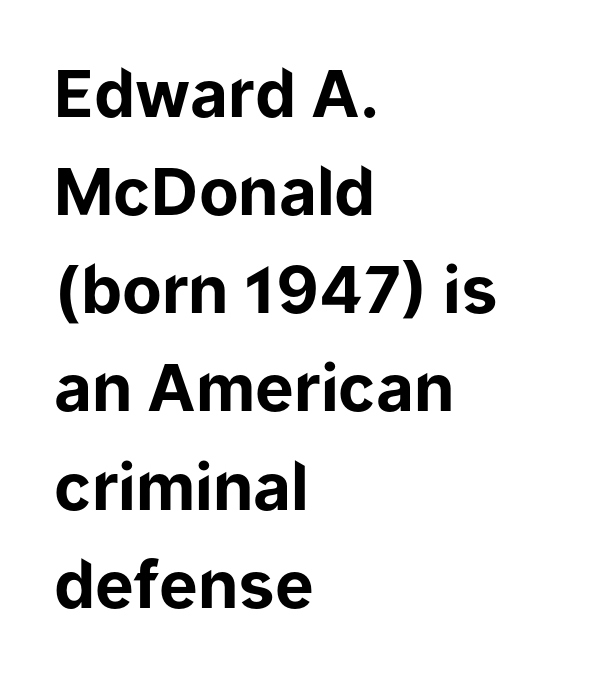
The image shows 65 px bold sans-serif type, upright; set left-aligned, normal line spacing (1.51x), normal letter spacing, not underlined; low stroke contrast and a medium x-height.
